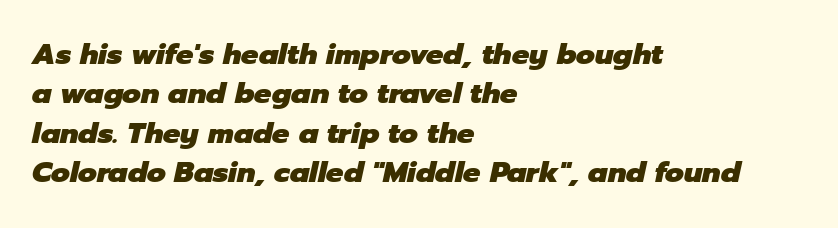
The image shows 29 px heavy type, italic (leaning right); set left-aligned, normal line spacing (1.36x), normal letter spacing, not underlined; low stroke contrast and a medium x-height.
